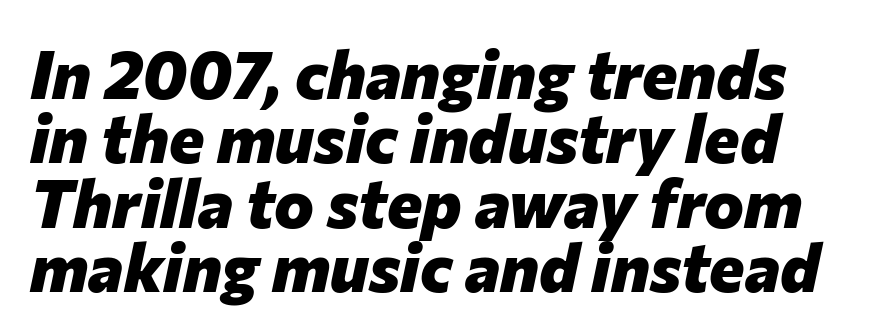
Vertical spacing — tight. The font's italic variant was chosen for this text. Think of a printed novel: that variable character pitch is what you see here. Is the letter spacing exaggerated? No — it looks like the ordinary default.
